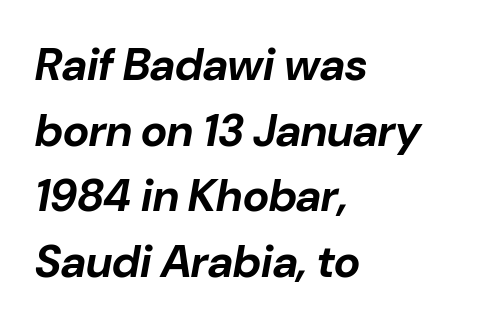
Q: Is the text bold? A: Yes.
Q: Is the text italic (slanted)? A: Yes, it leans right by about 10 degrees.
Q: Is the text underlined? A: No.
Q: How is the paragraph aligned? A: Left-aligned.
Q: Is the spacing between letters normal or unusually wide? A: Normal.
Q: Is the spacing between lines tight, normal or loose? A: Normal.
Q: Width (condensed, normal, or wide)? A: Normal.
Q: Stroke contrast? A: Low.
Q: x-height? A: Medium.
Q: Monospaced? A: No.
